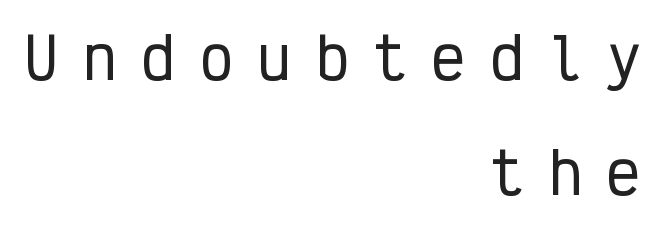
The face used here is monospaced, like something from a code editor. Has an underline been added? It has not. The designer went with a sans here, leaving each stem footless. Posture: vertical. Visually the block forms a straight wall on the right and a jagged coastline on the left.
